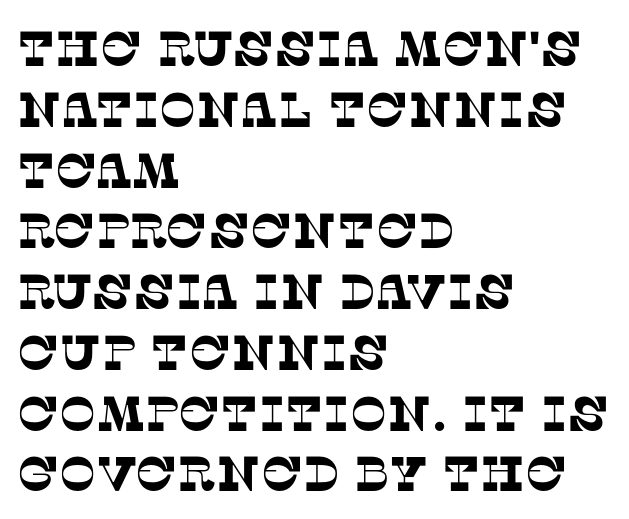
{"serif": "yes", "width": "normal", "stroke_contrast": "low", "x_height": "large", "monospaced": "no", "underline": "no", "align": "left", "line_spacing_ratio": 1.24, "letter_spacing": "normal", "letter_spacing_em": 0.0, "glyph_px": 49}
